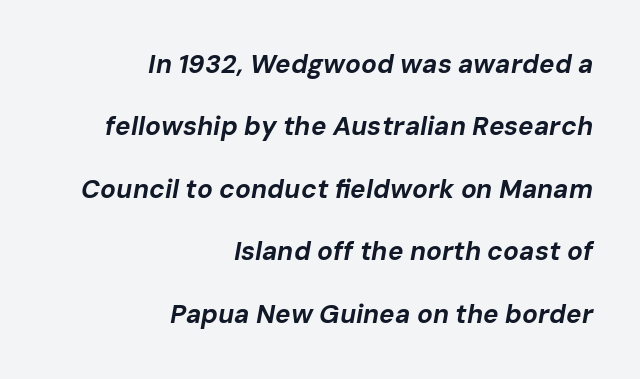
Is the type slanted? Yes — the strokes lean at a clear angle. Clear beneath every line of the passage. Notice how thick the strokes are: this is what a full bold looks like. Whoever set this chose breathing room over compactness in the vertical rhythm. The passage is arranged like a letterhead date or caption credit — flush right. Does extra space separate the letters? No, they use regular spacing.
